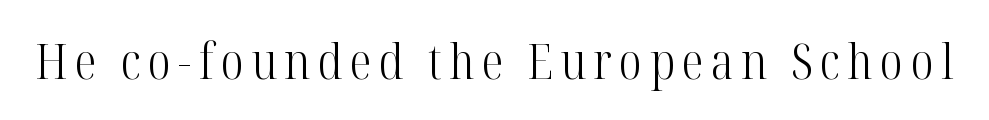
The image shows 49 px light, condensed serif type, upright; set not underlined; high stroke contrast and a medium x-height.
